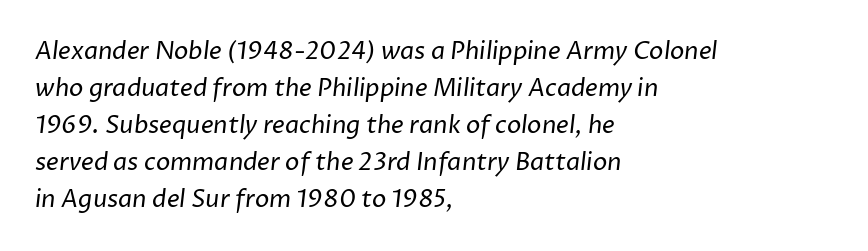
Glance below the letters and you will spot only blank space. The weight tops out at a normal text grade. Caption: standard tracking, unaltered. Short and long lines alike share a common starting point at left.
